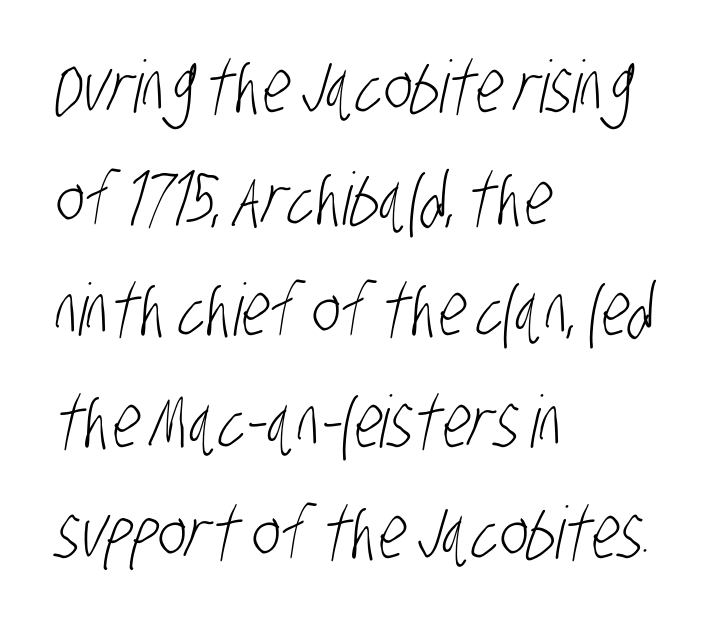
Do the characters align in a grid? No, the font is proportional. The passage shown is typeset with a sans-serif family. You could call the tracking neutral — neither tight nor loose. Bold? No — there's no thickening of the strokes. Compared with typical paragraphs, the rows here are spaced about the same.
